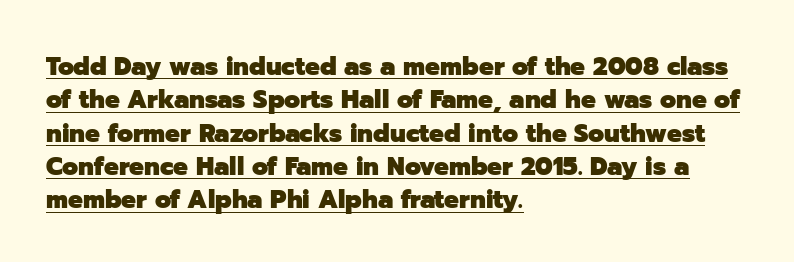
The rows are spaced the way most documents space them. The face used here appears with an underline applied. The tracking reads as untouched default to a designer's eye. Set as a true bold cut, around the 700 mark. Short and long lines alike share a common starting point at left. A roman cut, with each character standing at attention.
